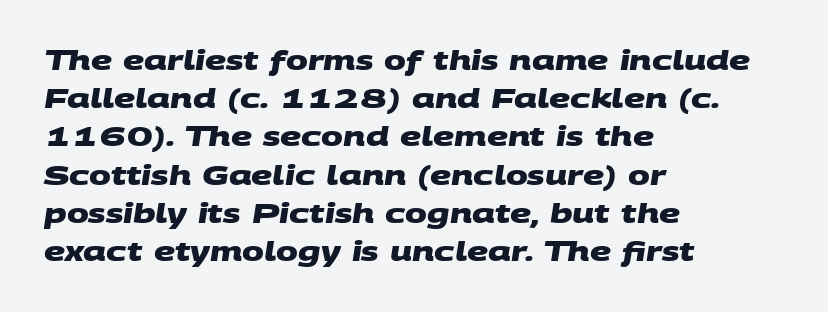
Q: Is the text bold? A: Yes.
Q: Is the text underlined? A: No.
Q: How is the paragraph aligned? A: Left-aligned.
Q: Is the spacing between letters normal or unusually wide? A: Normal.
Q: Is the spacing between lines tight, normal or loose? A: Normal.
